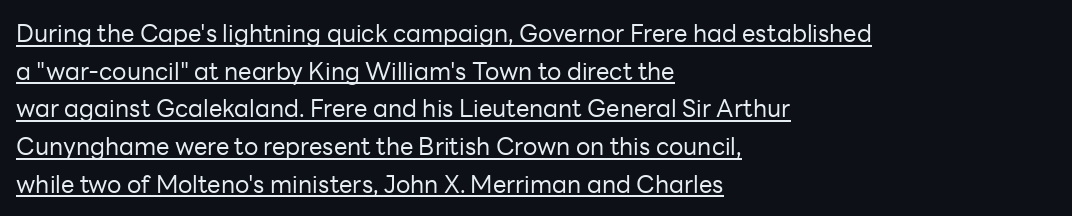
The image shows 24 px text type, upright; set left-aligned, normal line spacing (1.57x), normal letter spacing, underlined.
